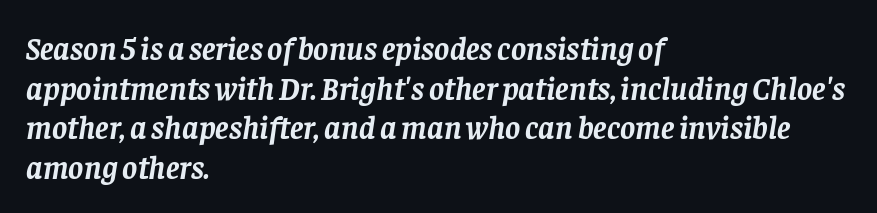
Old-style or modern, the face here clearly has serifs. These lines are set flush left with a ragged right edge. Underline: absent. How are the letters spaced? Ordinarily, with no added tracking. In terms of weight, the rendering is a true, heavy bold. The whole block is typeset with a tilt.
